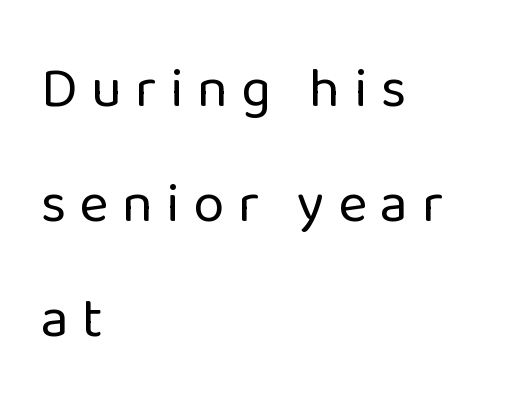
Q: Is the text bold? A: No.
Q: Is the text italic (slanted)? A: No, it is upright.
Q: Is the typeface a serif or a sans-serif typeface? A: Sans-serif.
Q: Is the text underlined? A: No.
Q: How is the paragraph aligned? A: Left-aligned.
Q: Is the spacing between letters normal or unusually wide? A: Unusually wide.
Q: Is the spacing between lines tight, normal or loose? A: Loose.
Q: Width (condensed, normal, or wide)? A: Normal.
Q: Stroke contrast? A: Low.
Q: x-height? A: Medium.
Q: Monospaced? A: No.
